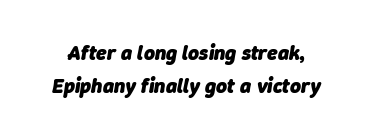
The image shows 21 px bold type, italic (leaning right); set normal line spacing (1.59x), normal letter spacing, not underlined.
